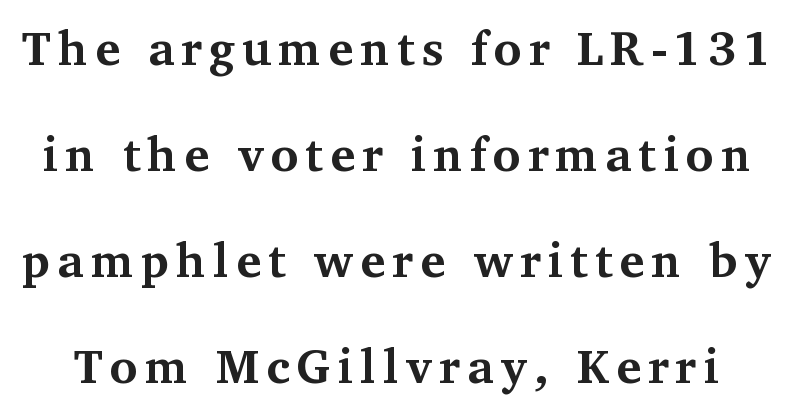
The image shows 48 px bold serif type, upright; set loose line spacing (2.21x), not underlined; medium stroke contrast and a medium x-height.
